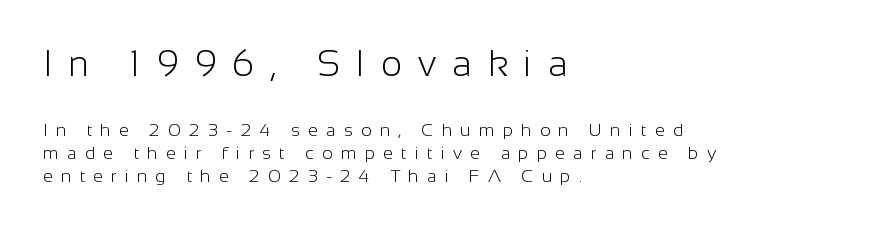
The image shows 36 px light sans-serif type, upright; set left-aligned, normal line spacing (1.3x), unusually wide letter spacing (+0.45 em), not underlined; the first (top) block is 2.0x larger; low stroke contrast and a medium x-height.
